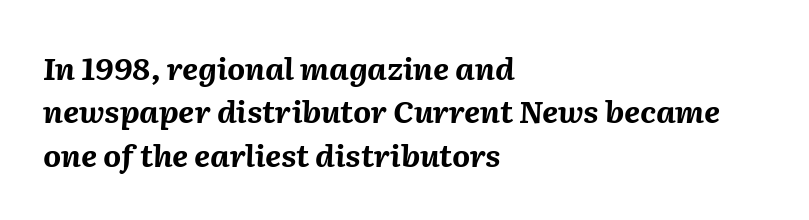
Q: Is the text bold? A: Yes.
Q: Is the text italic (slanted)? A: Yes, it leans right by about 2 degrees.
Q: Is the text underlined? A: No.
Q: How is the paragraph aligned? A: Left-aligned.
Q: Is the spacing between letters normal or unusually wide? A: Normal.
Q: Is the spacing between lines tight, normal or loose? A: Normal.
Q: Width (condensed, normal, or wide)? A: Normal.
Q: Stroke contrast? A: Medium.
Q: x-height? A: Medium.
Q: Monospaced? A: No.
